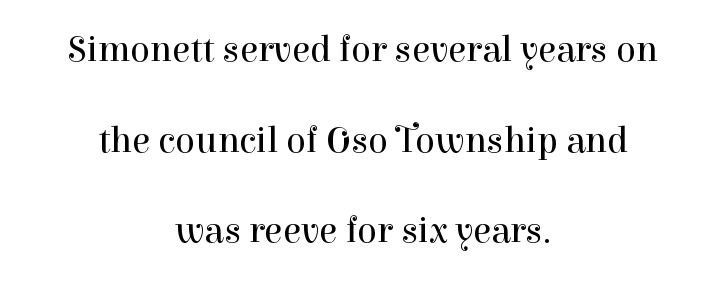
The specimen omits any rule beneath the text block's lines. The weight tops out at a normal text grade. The space between consecutive lines is lavish. Serif or sans? Serif — the stroke terminals have little feet.
